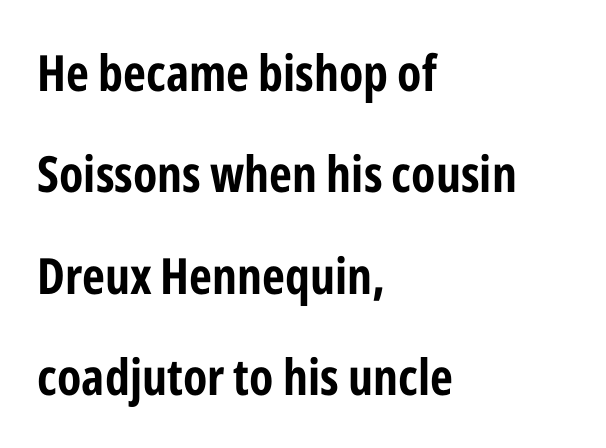
The passage shown is emphatically bold. In terms of letterspacing, this is plain default setting. Vertical spacing — loose. Do the characters align in a grid? No, the font is proportional.
